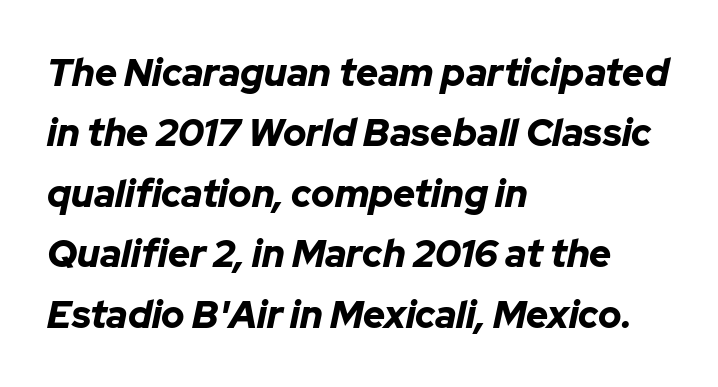
{"italic": "yes", "lean": "right", "slant_degrees": 12, "bold": "yes", "weight": "bold", "width": "normal", "stroke_contrast": "low", "x_height": "medium", "monospaced": "no", "underline": "no", "align": "left", "line_spacing": "normal", "line_spacing_ratio": 1.59, "letter_spacing": "normal", "letter_spacing_em": 0.0, "glyph_px": 38}
